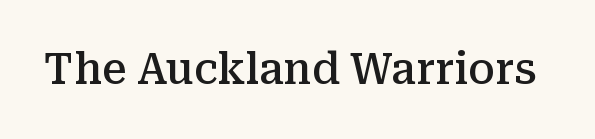
Q: Is the text bold? A: Semi-bold.
Q: Is the text italic (slanted)? A: No, it is upright.
Q: Is the typeface a serif or a sans-serif typeface? A: Serif.
Q: Is the text underlined? A: No.
Q: Is the spacing between letters normal or unusually wide? A: Normal.
Q: Width (condensed, normal, or wide)? A: Normal.
Q: Stroke contrast? A: Medium.
Q: x-height? A: Medium.
Q: Monospaced? A: No.
